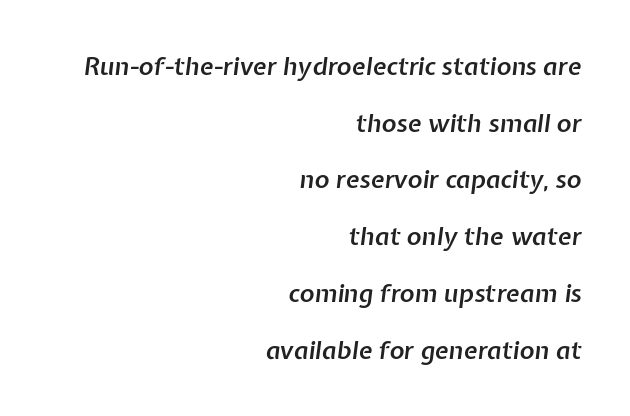
Q: Is the text bold? A: Semi-bold.
Q: Is the text italic (slanted)? A: Yes, it leans right by about 7 degrees.
Q: Is the text underlined? A: No.
Q: How is the paragraph aligned? A: Right-aligned.
Q: Is the spacing between letters normal or unusually wide? A: Normal.
Q: Is the spacing between lines tight, normal or loose? A: Loose.
